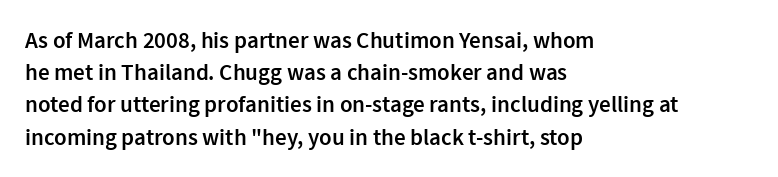
Q: Is the text bold? A: Semi-bold.
Q: Is the text italic (slanted)? A: No, it is upright.
Q: Is the text underlined? A: No.
Q: How is the paragraph aligned? A: Left-aligned.
Q: Is the spacing between letters normal or unusually wide? A: Normal.
Q: Is the spacing between lines tight, normal or loose? A: Normal.
